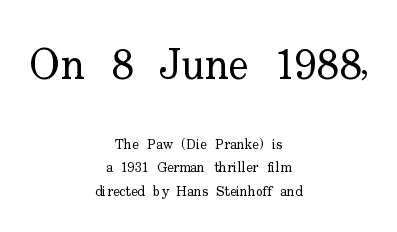
The image shows 43 px regular-weight serif type, upright; set centered, normal line spacing (1.65x), normal letter spacing, not underlined; the first (top) block is 3.07x larger; low stroke contrast and a small x-height.
